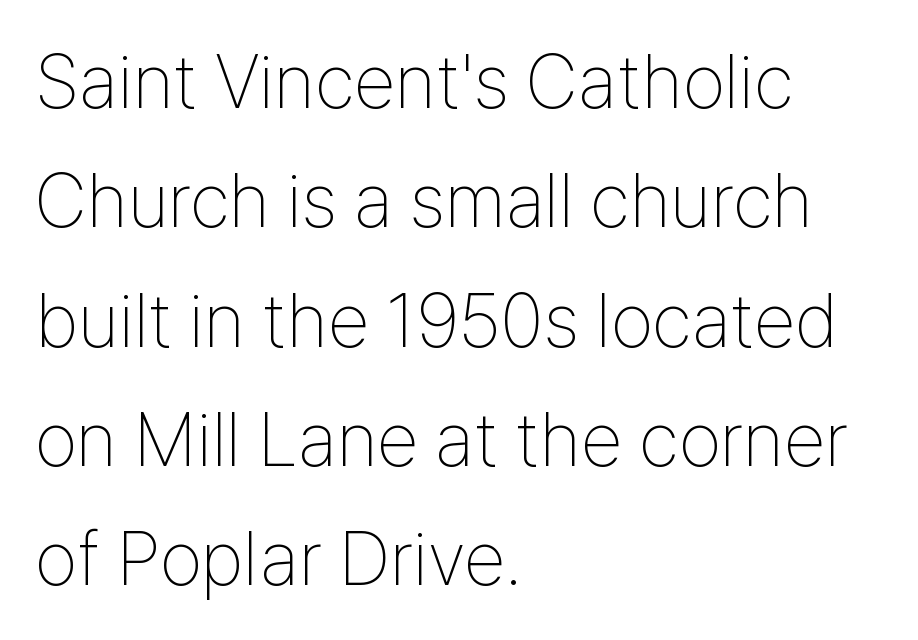
{"serif": "no", "italic": "no", "bold": "no", "weight": "thin", "width": "condensed", "stroke_contrast": "low", "x_height": "medium", "monospaced": "no", "underline": "no", "align": "left", "line_spacing": "normal", "line_spacing_ratio": 1.57, "letter_spacing": "normal", "letter_spacing_em": 0.0, "glyph_px": 76}
